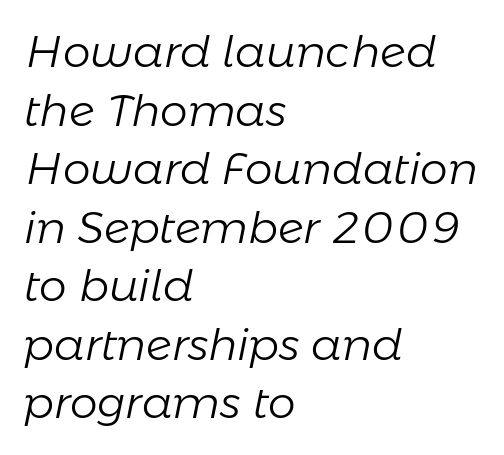
Counters stay open thanks to moderate or lighter strokes. The passage shown is typed in a proportional face where columns would drift. Designer's note — italics engaged. The rows are spaced the way most documents space them. What stands out about the letter spacing? Nothing — it is the standard amount.
